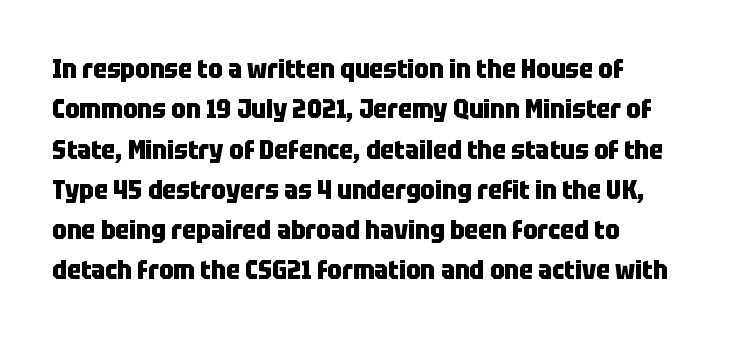
The image shows 26 px bold type, upright; set normal line spacing (1.55x), normal letter spacing, not underlined.
